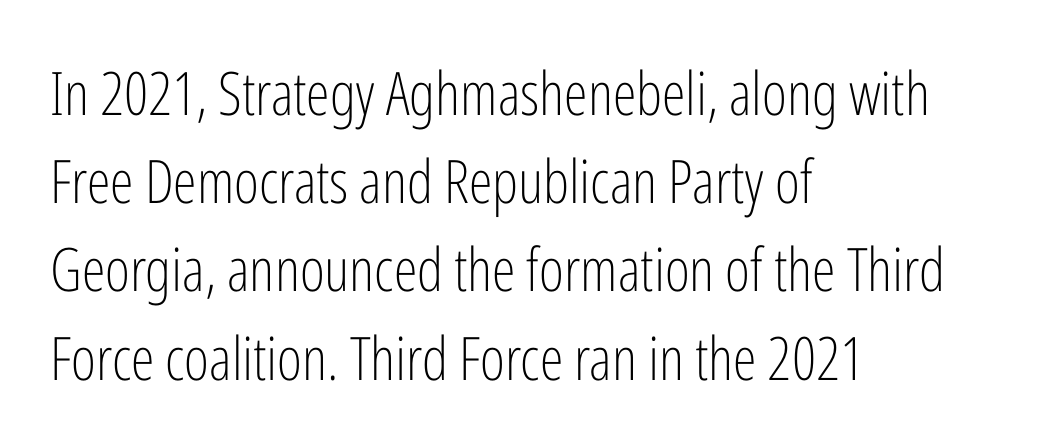
The type family on display is of the sans-serif kind. No extra ink here — the face is not bold. Horizontal bands of white between lines are of average thickness. This rendering features lettering with no underline.
